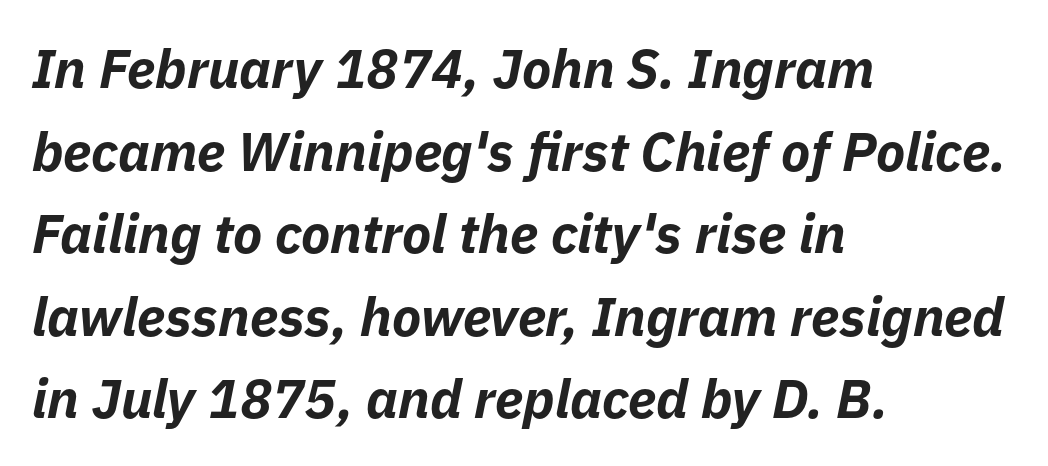
The image shows 54 px bold type, italic (leaning right); set left-aligned, normal line spacing (1.53x), normal letter spacing, not underlined; low stroke contrast and a medium x-height.
